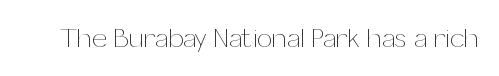
{"italic": "no", "bold": "no", "underline": "no", "letter_spacing": "normal", "letter_spacing_em": 0.0, "glyph_px": 27}
